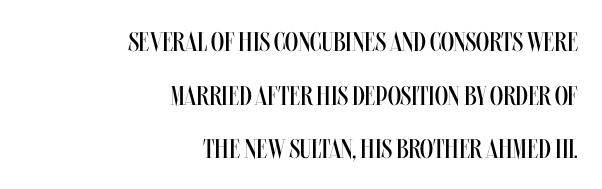
Q: Is the text bold? A: No.
Q: Is the text italic (slanted)? A: No, it is upright.
Q: Is the text underlined? A: No.
Q: How is the paragraph aligned? A: Right-aligned.
Q: Is the spacing between letters normal or unusually wide? A: Normal.
Q: Is the spacing between lines tight, normal or loose? A: Loose.
